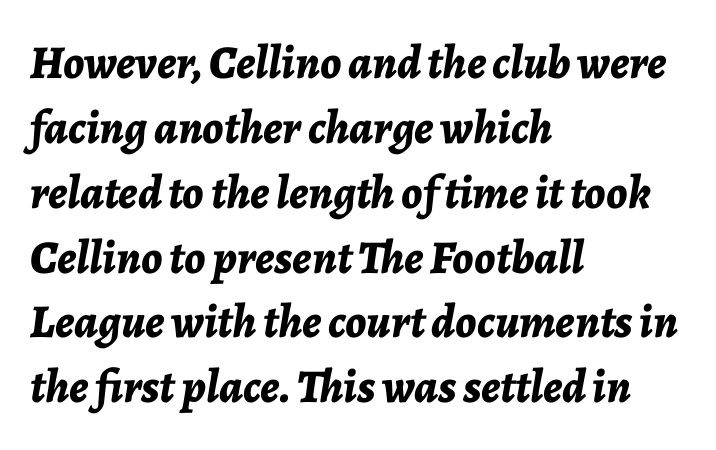
Q: Is the text bold? A: Yes.
Q: Is the text italic (slanted)? A: Yes, it leans right by about 7 degrees.
Q: Is the text underlined? A: No.
Q: How is the paragraph aligned? A: Left-aligned.
Q: Is the spacing between letters normal or unusually wide? A: Normal.
Q: Is the spacing between lines tight, normal or loose? A: Normal.
Q: Width (condensed, normal, or wide)? A: Normal.
Q: Stroke contrast? A: Low.
Q: x-height? A: Medium.
Q: Monospaced? A: No.
